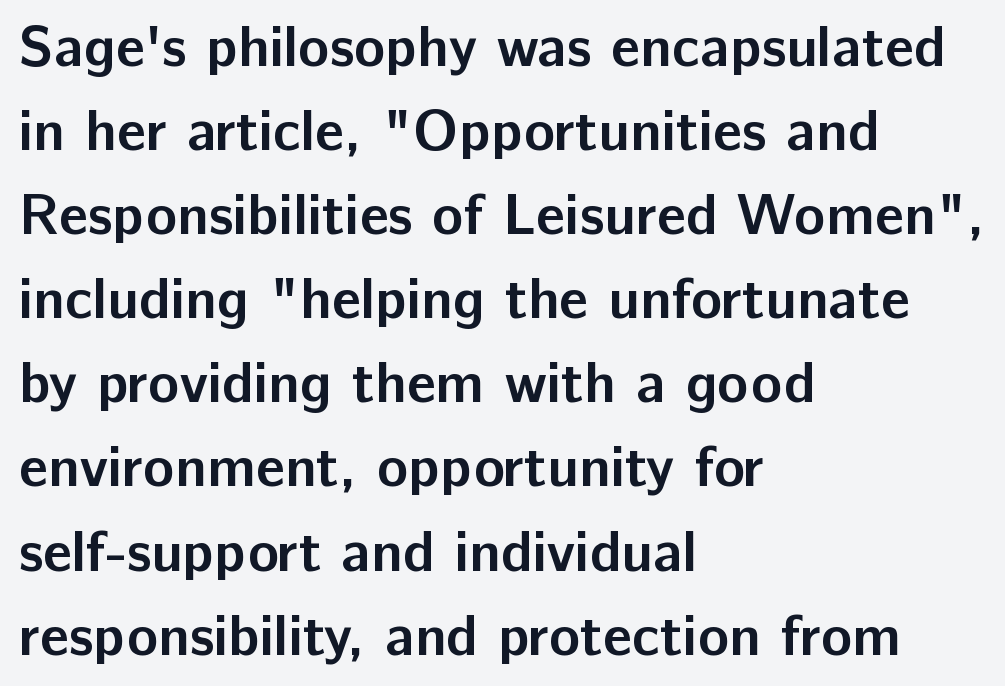
Q: Is the text bold? A: Yes.
Q: Is the text italic (slanted)? A: No, it is upright.
Q: Is the typeface a serif or a sans-serif typeface? A: Sans-serif.
Q: Is the text underlined? A: No.
Q: How is the paragraph aligned? A: Left-aligned.
Q: Is the spacing between letters normal or unusually wide? A: Normal.
Q: Is the spacing between lines tight, normal or loose? A: Normal.
Q: Width (condensed, normal, or wide)? A: Normal.
Q: Stroke contrast? A: Low.
Q: x-height? A: Medium.
Q: Monospaced? A: No.
